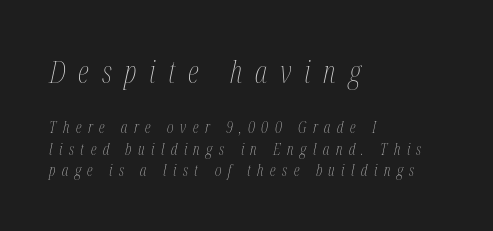
It's the slanting kind of type. The upper block of text is set noticeably larger than the block beneath it. Vertical spacing — default. Only glyphs here, with clear space below each row. The rendering uses natural spacing where letterforms have individual widths. Students, note that the glyphs here are deliberately spaced far apart.
